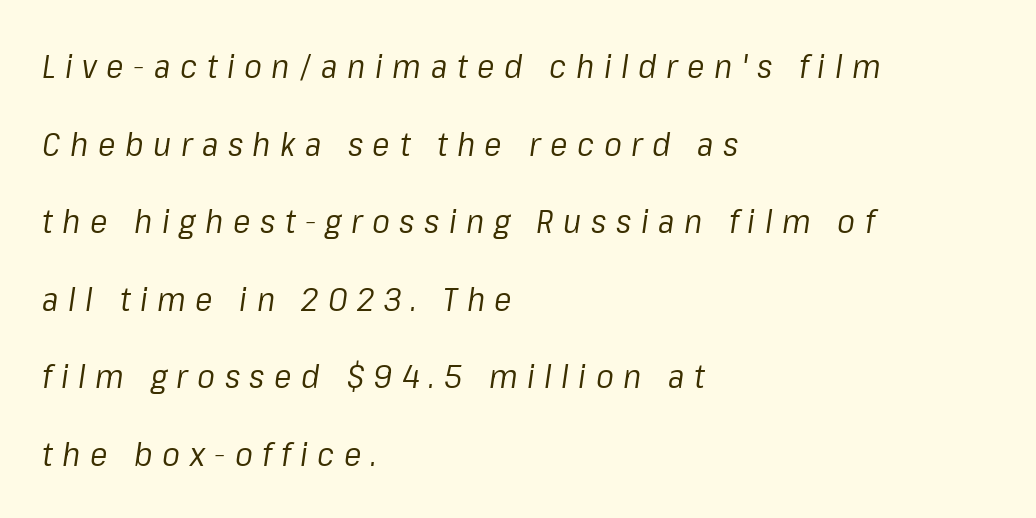
The image shows 33 px regular-weight type, italic (leaning right); set left-aligned, loose line spacing (2.35x), unusually wide letter spacing (+0.29 em), not underlined; low stroke contrast and a medium x-height.
